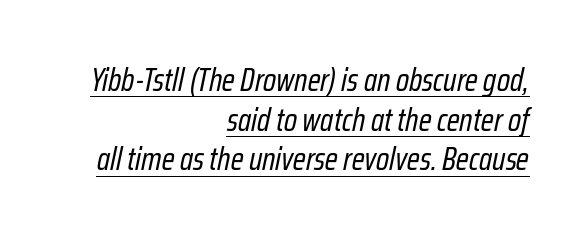
The cut favours lightness, reaching ordinary text weight at its darkest. These lines are rendered in a variable-pitch font. Somebody hit Ctrl+U on this one — the words are underlined. Compared with typical body copy, the letter spacing here is the same. Tall strokes in this sample are angled rather than plumb.
